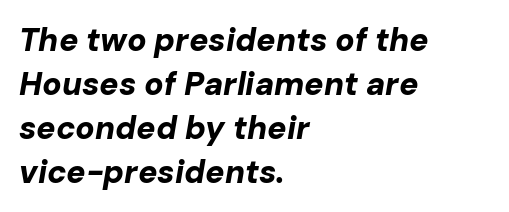
Between one letter and the next there's only the usual sliver of space. Character widths vary here, with narrow letters taking less room than wide ones. Plain, unruled lines of type. The rag falls on the right side of this text block. The block of text has a typical density, with ordinary space between rows.
